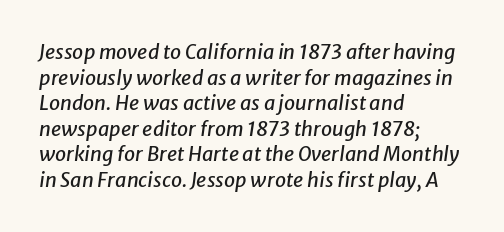
The image shows 20 px text type, italic (leaning right); set left-aligned, normal line spacing (1.28x), normal letter spacing, not underlined.
